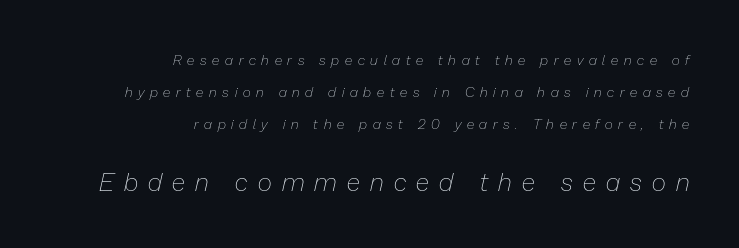
{"italic": "yes", "lean": "right", "slant_degrees": 13, "bold": "no", "underline": "no", "align": "right", "line_spacing": "loose", "line_spacing_ratio": 2.27, "letter_spacing": "wide", "letter_spacing_em": 0.41, "larger_block": "second", "size_ratio": 1.79, "glyph_px": 25}
